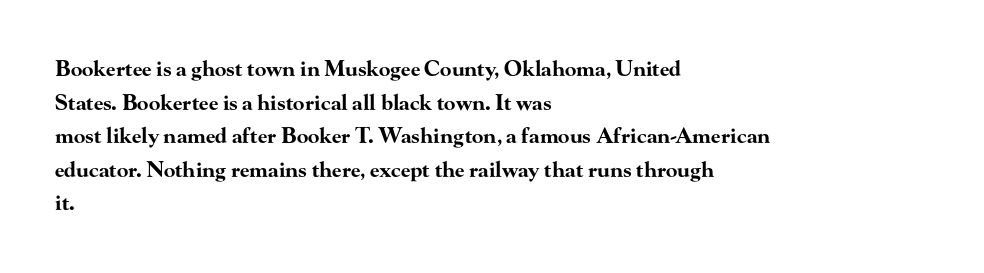
This sample uses plain, unmodified letter spacing. The lines are quadded left. If you measured baseline to baseline, you'd find a middling distance. A dark, heavy texture on the line: the type is bold. Unmarked baselines from the first word to the last.
